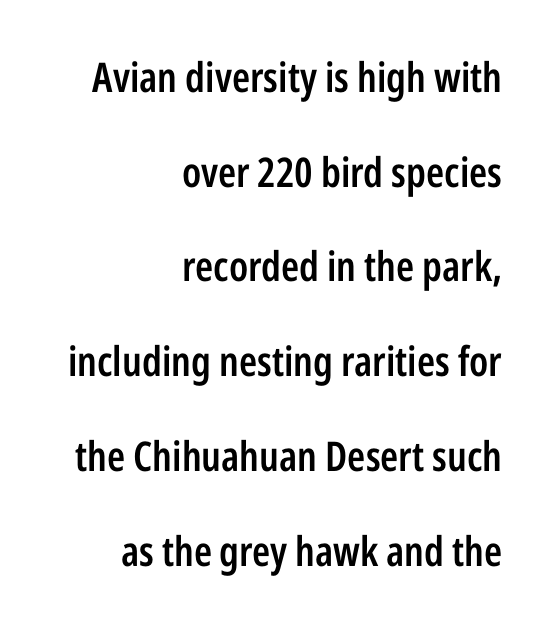
The specimen omits any rule beneath the text block's lines. The lines are quadded right. Do the characters align in a grid? No, the font is proportional. Notice how the stems are strictly vertical — no italics here. Regarding serifs, this sample does without them.
